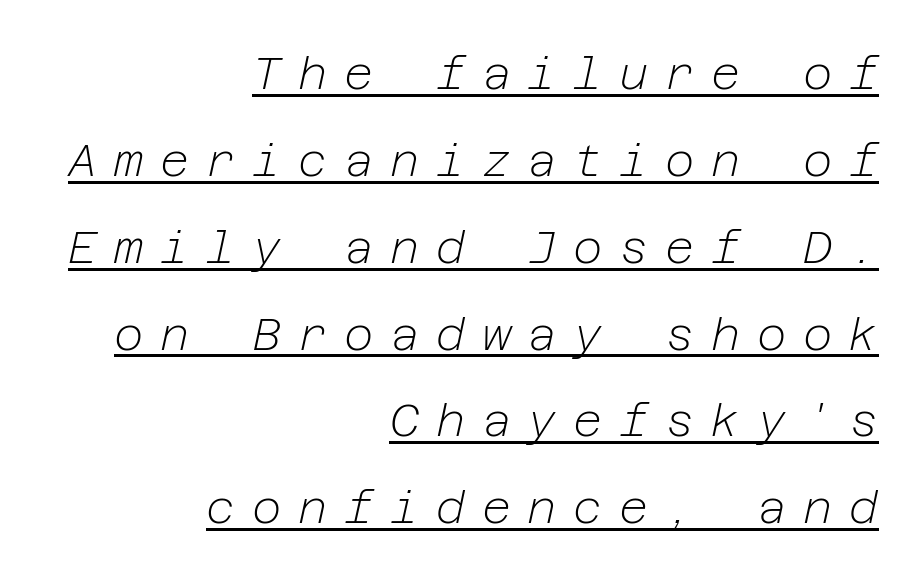
The image shows 45 px light type, italic (leaning right); set right-aligned, loose line spacing (1.93x), unusually wide letter spacing (+0.37 em), underlined; low stroke contrast and a medium x-height.
